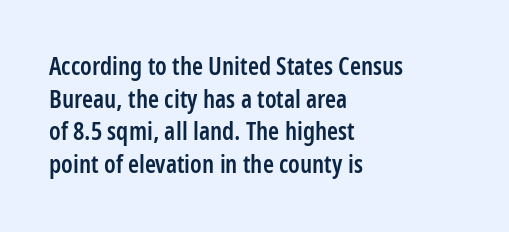
Q: Is the text bold? A: Semi-bold.
Q: Is the text italic (slanted)? A: No, it is upright.
Q: Is the text underlined? A: No.
Q: How is the paragraph aligned? A: Left-aligned.
Q: Is the spacing between letters normal or unusually wide? A: Normal.
Q: Is the spacing between lines tight, normal or loose? A: Normal.
